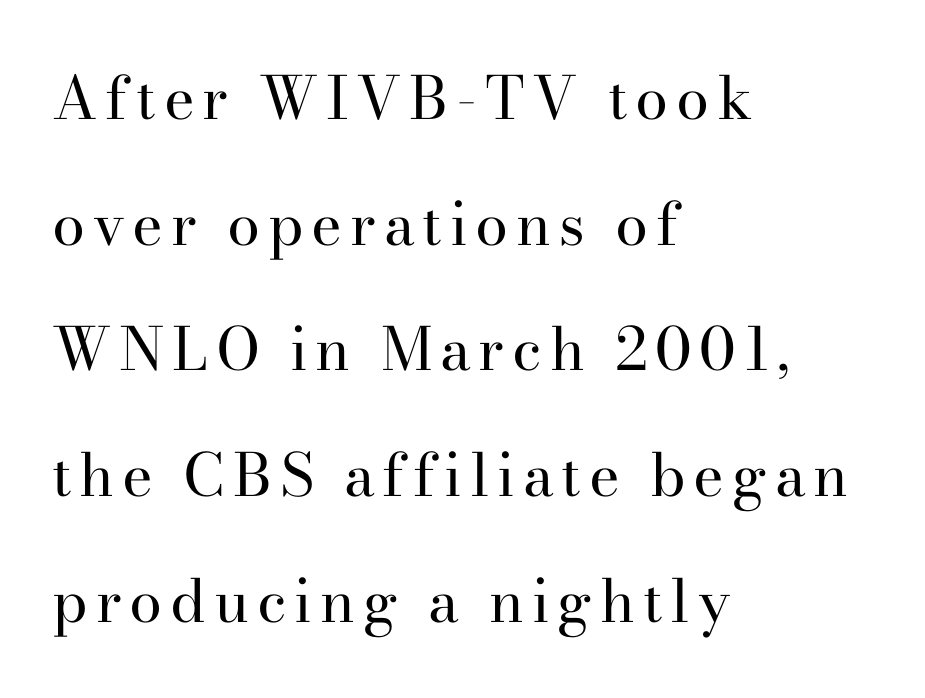
Q: Is the text bold? A: No.
Q: Is the text italic (slanted)? A: No, it is upright.
Q: Is the typeface a serif or a sans-serif typeface? A: Serif.
Q: Is the text underlined? A: No.
Q: How is the paragraph aligned? A: Left-aligned.
Q: Is the spacing between lines tight, normal or loose? A: Loose.
Q: Width (condensed, normal, or wide)? A: Normal.
Q: Stroke contrast? A: High.
Q: x-height? A: Small.
Q: Monospaced? A: No.
